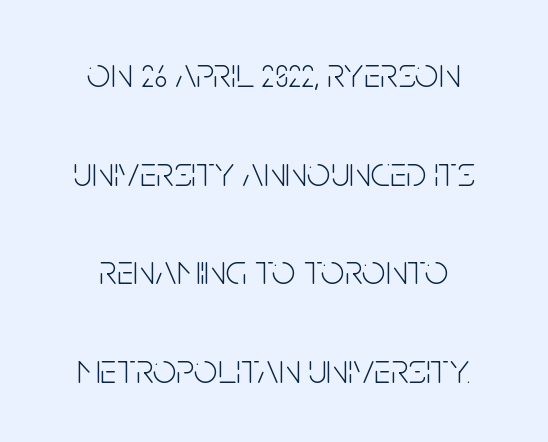
Q: Is the text bold? A: No.
Q: Is the text italic (slanted)? A: No, it is upright.
Q: Is the typeface a serif or a sans-serif typeface? A: Sans-serif.
Q: Is the text underlined? A: No.
Q: How is the paragraph aligned? A: Centered.
Q: Is the spacing between letters normal or unusually wide? A: Normal.
Q: Is the spacing between lines tight, normal or loose? A: Loose.
Q: Width (condensed, normal, or wide)? A: Condensed.
Q: Stroke contrast? A: Low.
Q: x-height? A: Large.
Q: Monospaced? A: No.
